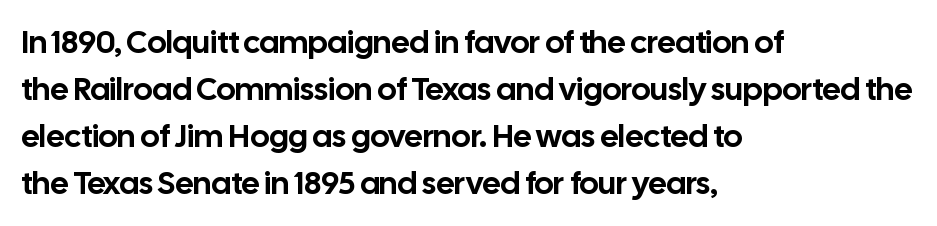
{"serif": "no", "italic": "no", "width": "normal", "stroke_contrast": "low", "x_height": "medium", "monospaced": "no", "underline": "no", "align": "left", "line_spacing": "normal", "line_spacing_ratio": 1.47, "letter_spacing": "normal", "letter_spacing_em": 0.0, "glyph_px": 32}
